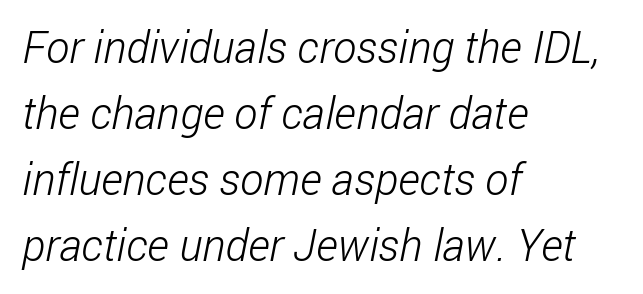
The image shows 44 px light, condensed sans-serif type; set left-aligned, normal line spacing (1.5x), normal letter spacing, not underlined; low stroke contrast and a medium x-height.
